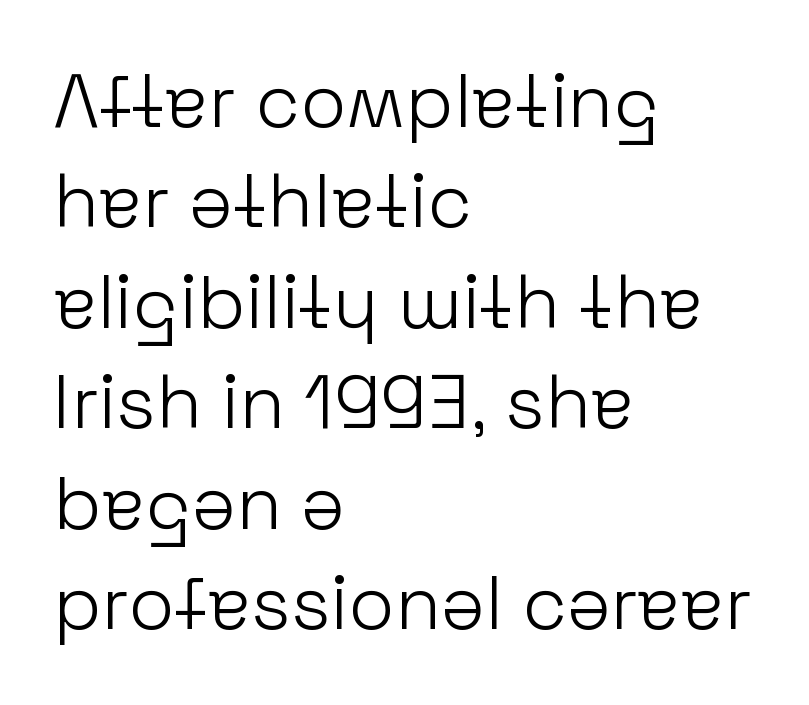
The image shows 75 px light sans-serif type, upright; set left-aligned, normal line spacing (1.34x), normal letter spacing, not underlined; low stroke contrast and a medium x-height.
